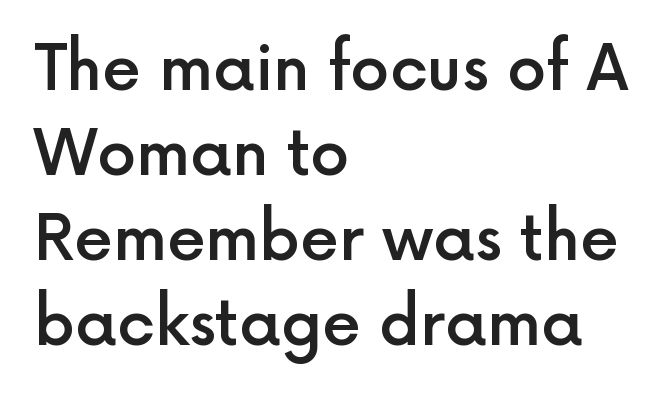
Character widths vary here, with narrow letters taking less room than wide ones. Visually the block forms a straight wall on the left and a jagged coastline on the right. This rendering employs a face without finishing strokes, i.e., a sans-serif. Nothing unusual about the tracking: characters are spaced as the font intends. The passage shown is semibold, sitting just below true bold.
